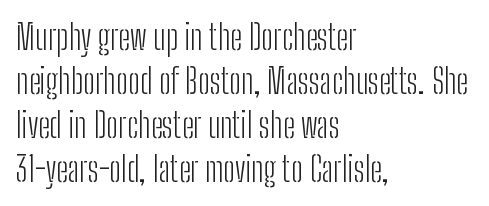
{"serif": "no", "italic": "no", "bold": "no", "weight": "light", "width": "condensed", "stroke_contrast": "low", "x_height": "medium", "monospaced": "no", "underline": "no", "align": "left", "line_spacing": "normal", "line_spacing_ratio": 1.29, "letter_spacing": "normal", "letter_spacing_em": 0.0, "glyph_px": 34}
